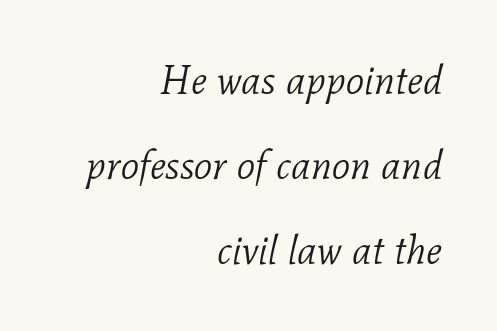
{"serif": "yes", "italic": "yes", "lean": "right", "slant_degrees": 11, "bold": "no", "weight": "light", "width": "normal", "stroke_contrast": "low", "x_height": "medium", "monospaced": "no", "underline": "no", "align": "right", "line_spacing": "loose", "line_spacing_ratio": 2.13, "letter_spacing": "normal", "letter_spacing_em": 0.0, "glyph_px": 40}
